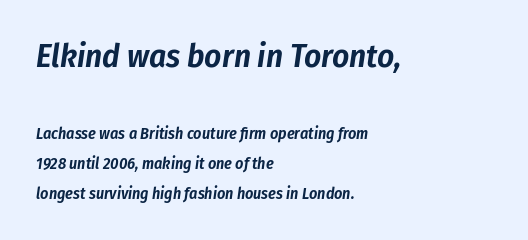
Unmarked baselines from the first word to the last. Is the lower block the larger one? No — the upper block carries the bigger type. Style check: oblique. The passage shown is typed in a proportional face where columns would drift. Nobody touched the tracking dial on this one. Teacher's note: observe the even left margin — that is flush-left alignment.
